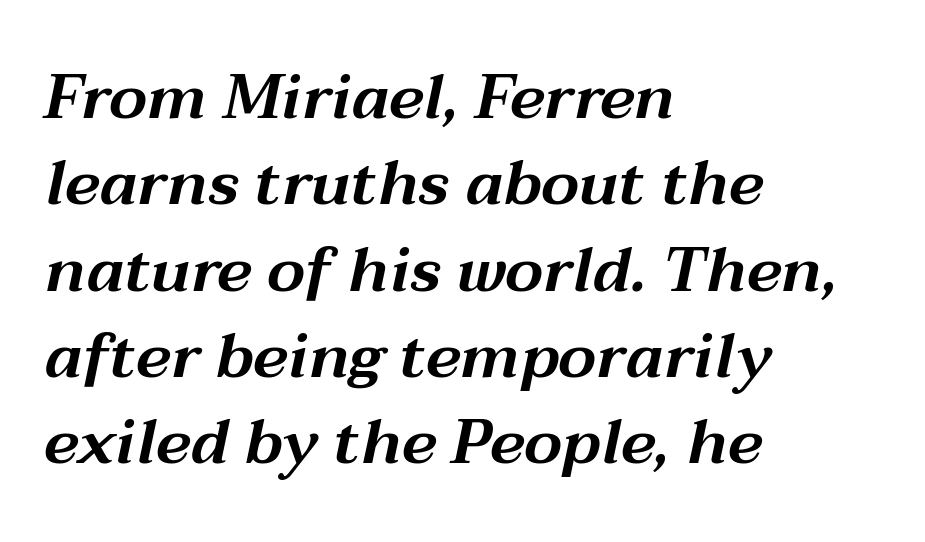
Q: Is the text italic (slanted)? A: Yes, it leans right by about 12 degrees.
Q: Is the text underlined? A: No.
Q: How is the paragraph aligned? A: Left-aligned.
Q: Is the spacing between letters normal or unusually wide? A: Normal.
Q: Is the spacing between lines tight, normal or loose? A: Normal.
Q: Width (condensed, normal, or wide)? A: Wide.
Q: Stroke contrast? A: Medium.
Q: x-height? A: Medium.
Q: Monospaced? A: No.
